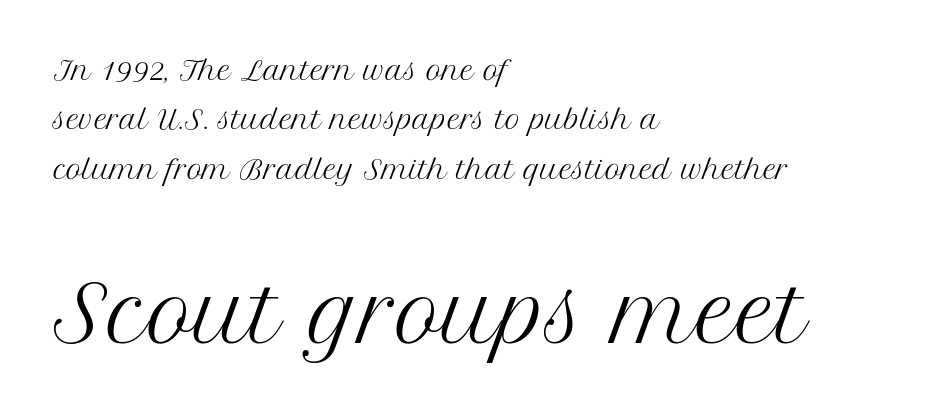
Q: Is the text bold? A: No.
Q: Is the text italic (slanted)? A: Yes.
Q: Is the text underlined? A: No.
Q: How is the paragraph aligned? A: Left-aligned.
Q: Is the spacing between letters normal or unusually wide? A: Normal.
Q: Is the spacing between lines tight, normal or loose? A: Loose.
Q: Which block of text is set in a larger size, the first (top) or the second (bottom)? A: The second (bottom) one.
Q: Width (condensed, normal, or wide)? A: Normal.
Q: Stroke contrast? A: Medium.
Q: x-height? A: Medium.
Q: Monospaced? A: No.
